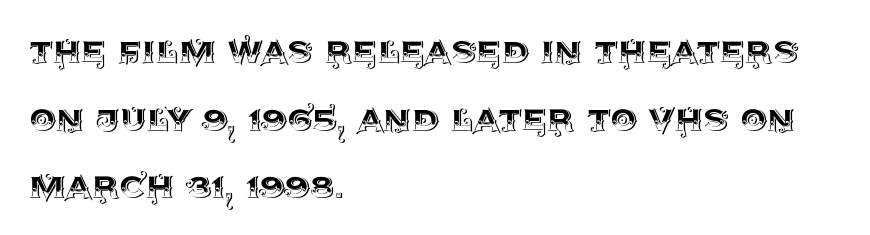
{"italic": "no", "width": "normal", "x_height": "large", "monospaced": "no", "underline": "no", "align": "left", "line_spacing": "normal", "line_spacing_ratio": 1.57, "letter_spacing": "normal", "letter_spacing_em": 0.0, "glyph_px": 43}
